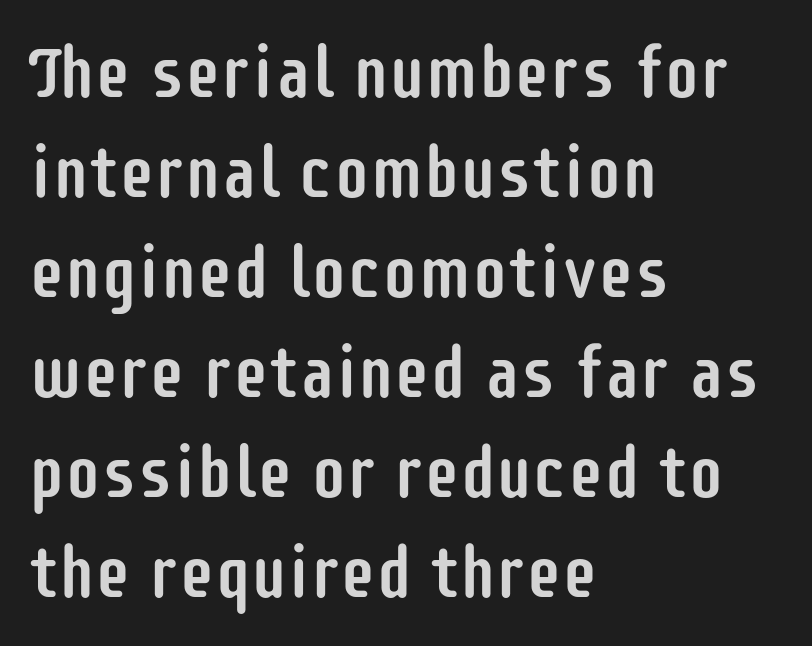
This sample uses a sans-serif face. Tall strokes in this sample are plumb rather than angled. The rendering uses a moderate line-height, typical for paragraphs. Each letter keeps its own natural width here, so spacing adapts to shape. Letters rest on an invisible, unmarked baseline.
